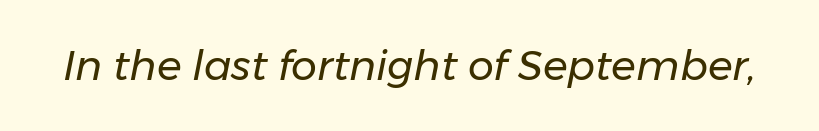
The image shows 41 px regular-weight type, italic (leaning right); set normal letter spacing, not underlined; low stroke contrast and a medium x-height.
